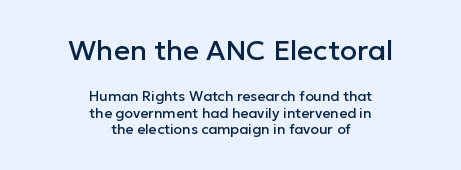
The passage shown is typed in a proportional face where columns would drift. Grotesque or geometric, the face here clearly has no serifs. Italic? Not at all — the glyphs are vertical. Where is the straight margin? There isn't one; the lines are centered.
